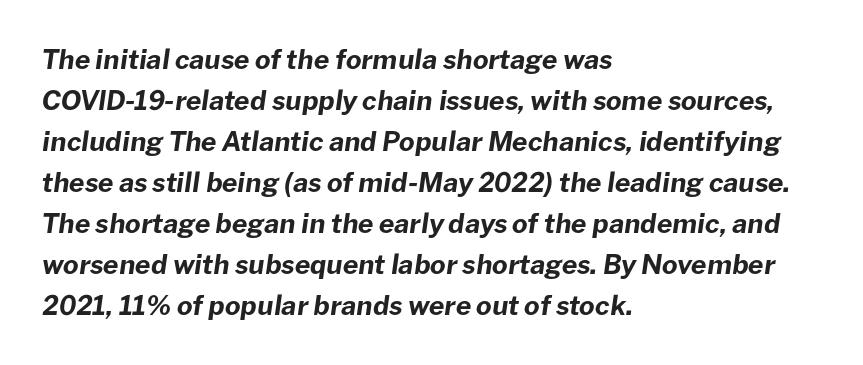
{"italic": "yes", "lean": "right", "slant_degrees": 8, "bold": "yes", "underline": "no", "align": "left", "line_spacing": "normal", "line_spacing_ratio": 1.52, "letter_spacing": "normal", "letter_spacing_em": 0.0, "glyph_px": 27}
